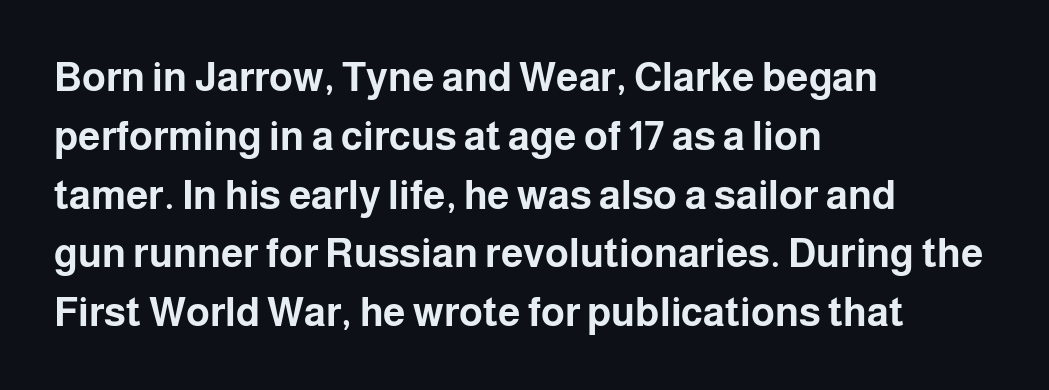
The face used here is proportionally spaced, like ordinary book or web type. The passage shown is emphatically bold. Decoration check: the copy has no underline. Stroke terminals: plain, sans-serif.
